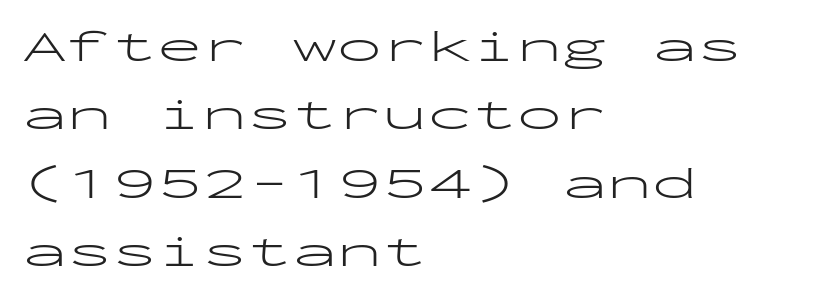
Q: Is the text bold? A: No.
Q: Is the text italic (slanted)? A: No, it is upright.
Q: Is the typeface a serif or a sans-serif typeface? A: Sans-serif.
Q: Is the text underlined? A: No.
Q: How is the paragraph aligned? A: Left-aligned.
Q: Is the spacing between letters normal or unusually wide? A: Normal.
Q: Is the spacing between lines tight, normal or loose? A: Normal.
Q: Width (condensed, normal, or wide)? A: Wide.
Q: Stroke contrast? A: Low.
Q: x-height? A: Medium.
Q: Monospaced? A: Yes.
